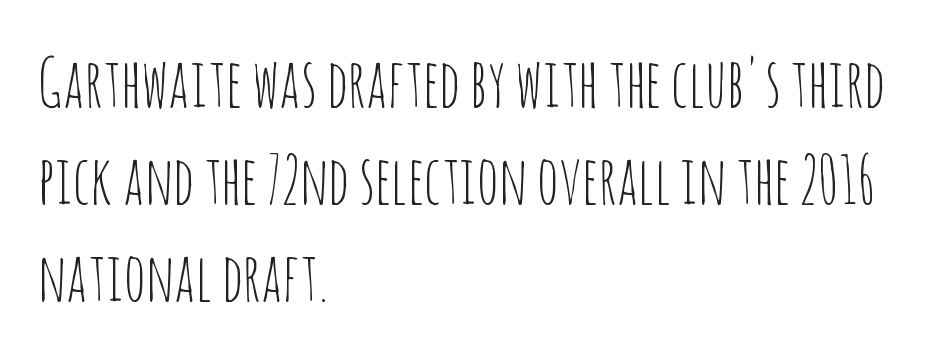
Q: Is the text bold? A: No.
Q: Is the text italic (slanted)? A: No, it is upright.
Q: Is the typeface a serif or a sans-serif typeface? A: Sans-serif.
Q: Is the text underlined? A: No.
Q: How is the paragraph aligned? A: Left-aligned.
Q: Is the spacing between letters normal or unusually wide? A: Normal.
Q: Is the spacing between lines tight, normal or loose? A: Normal.
Q: Width (condensed, normal, or wide)? A: Condensed.
Q: Stroke contrast? A: Low.
Q: x-height? A: Large.
Q: Monospaced? A: No.
